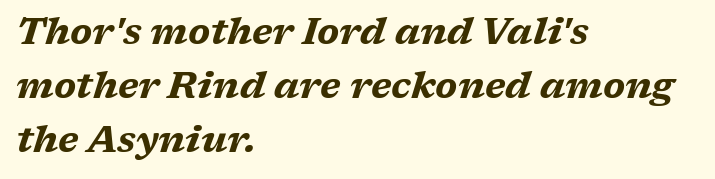
The image shows 37 px bold, wide type, italic (leaning right); set left-aligned, normal line spacing (1.46x), normal letter spacing, not underlined; medium stroke contrast and a medium x-height.
